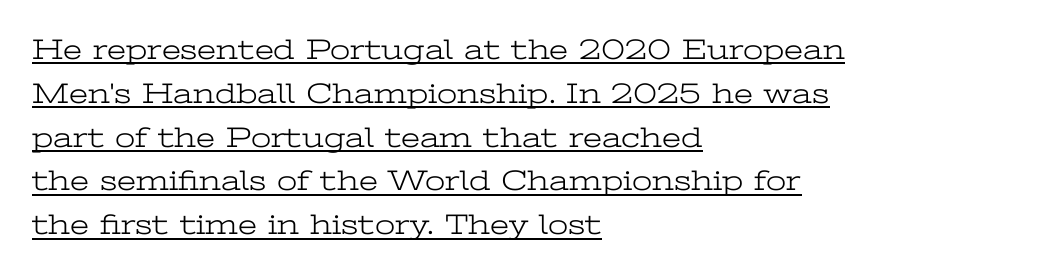
{"serif": "yes", "italic": "no", "bold": "no", "weight": "light", "width": "wide", "stroke_contrast": "low", "x_height": "medium", "monospaced": "no", "underline": "yes", "align": "left", "line_spacing": "normal", "line_spacing_ratio": 1.51, "letter_spacing": "normal", "letter_spacing_em": 0.0, "glyph_px": 29}
